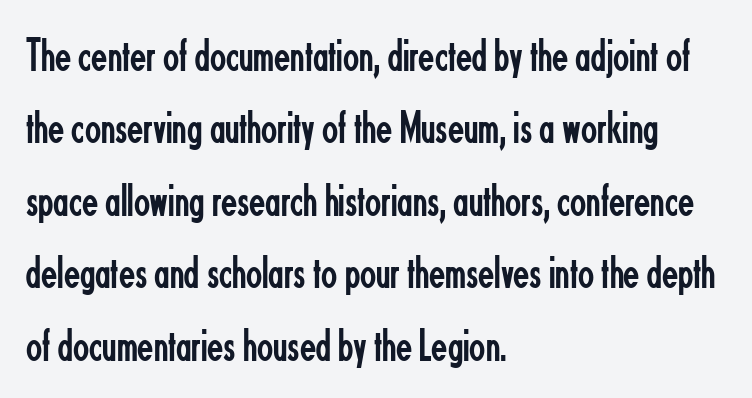
{"serif": "no", "italic": "no", "bold": "no", "weight": "regular", "width": "condensed", "stroke_contrast": "low", "x_height": "small", "monospaced": "no", "underline": "no", "align": "left", "line_spacing": "normal", "line_spacing_ratio": 1.54, "letter_spacing": "normal", "letter_spacing_em": 0.0, "glyph_px": 47}
